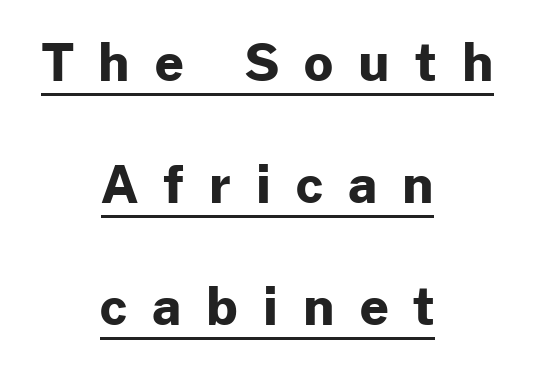
Each line is balanced around a shared central axis. The block of text is sparse from top to bottom, with ample space between rows. Bold? Absolutely — the strokes are thick and heavy. In terms of letterform style, serifs are entirely absent. Unlike italic type, these characters show no tilt at all. Look at the tracking — it's clearly loosened, letters drifting apart.
